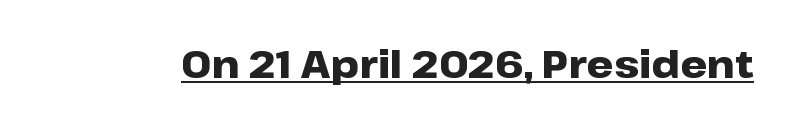
Q: Is the text bold? A: Yes.
Q: Is the text italic (slanted)? A: No, it is upright.
Q: Is the typeface a serif or a sans-serif typeface? A: Sans-serif.
Q: Is the text underlined? A: Yes.
Q: Is the spacing between letters normal or unusually wide? A: Normal.
Q: Width (condensed, normal, or wide)? A: Wide.
Q: Stroke contrast? A: Low.
Q: x-height? A: Medium.
Q: Monospaced? A: No.
